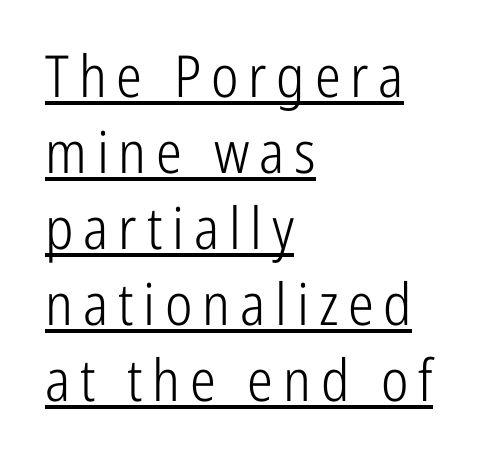
Q: Is the text bold? A: No.
Q: Is the text italic (slanted)? A: No, it is upright.
Q: Is the typeface a serif or a sans-serif typeface? A: Sans-serif.
Q: Is the text underlined? A: Yes.
Q: How is the paragraph aligned? A: Left-aligned.
Q: Is the spacing between lines tight, normal or loose? A: Normal.
Q: Width (condensed, normal, or wide)? A: Condensed.
Q: Stroke contrast? A: Low.
Q: x-height? A: Medium.
Q: Monospaced? A: No.
